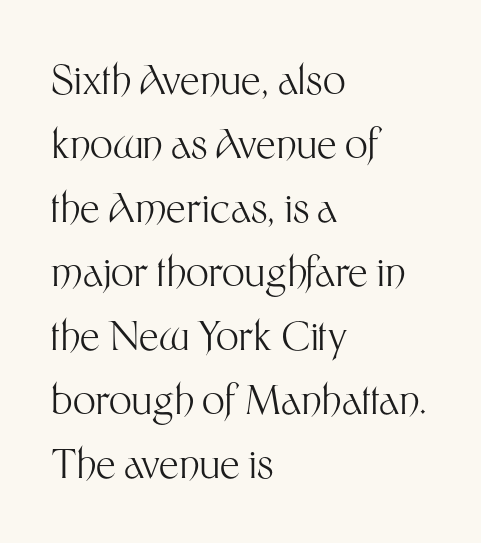
The image shows 40 px light sans-serif type, upright; set left-aligned, normal line spacing (1.6x), normal letter spacing, not underlined; medium stroke contrast and a medium x-height.
